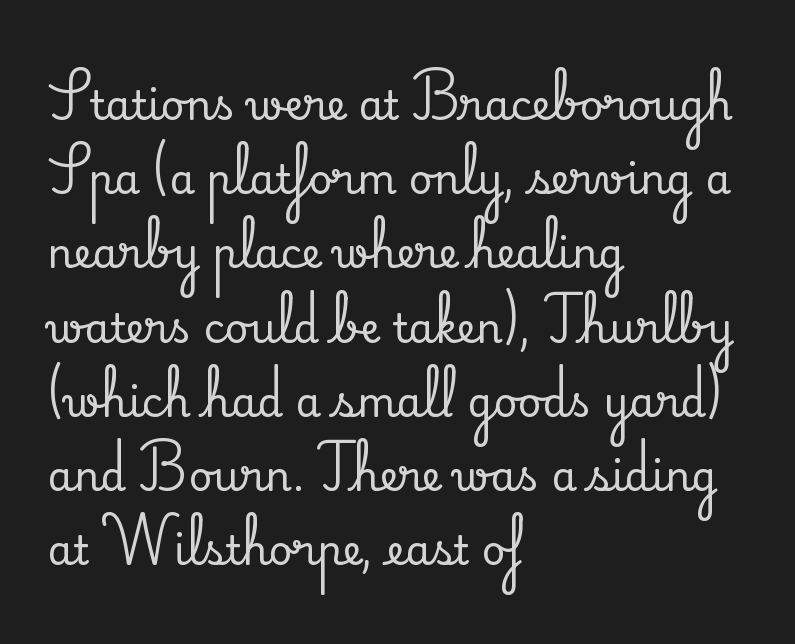
The face used here is rendered with its standard letterfit. If you drew a ruler down the left edge, every line would touch it. Serifs: yes, visible at the terminals of the letterforms. These lines are rendered in a variable-pitch font. Ascenders rise straight up at ninety degrees.
